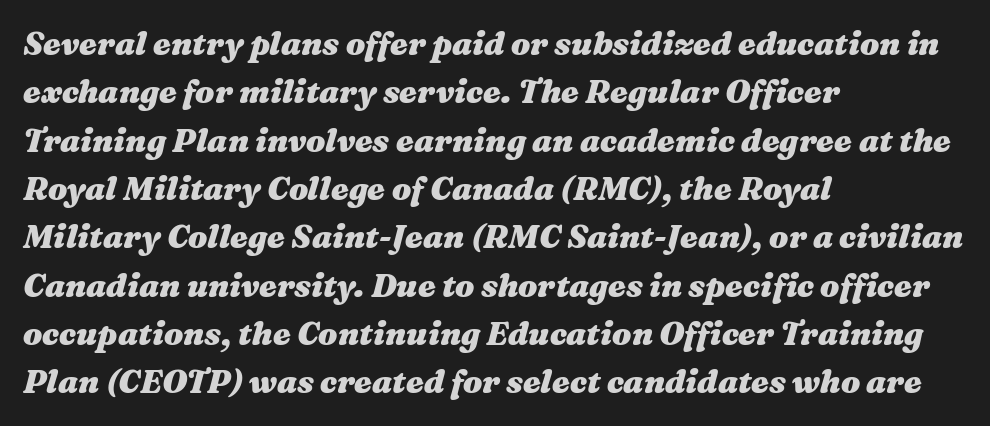
{"italic": "yes", "lean": "right", "slant_degrees": 16, "bold": "yes", "weight": "heavy", "width": "wide", "stroke_contrast": "medium", "x_height": "medium", "monospaced": "no", "underline": "no", "align": "left", "line_spacing": "normal", "line_spacing_ratio": 1.51, "letter_spacing": "normal", "letter_spacing_em": 0.0, "glyph_px": 32}
